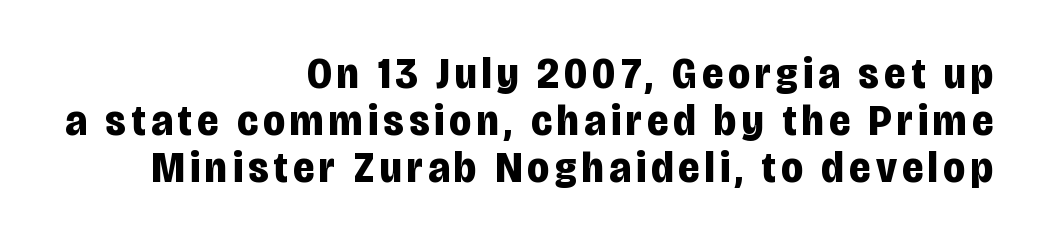
To sum up the face: it is a sans, with no serifs. This rendering uses right alignment, leaving the left contour irregular. Honestly, the rows look squashed on top of each other. As a designer I'd log this as weight 700, bold.
